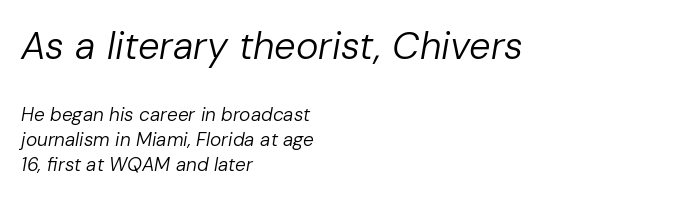
{"italic": "yes", "lean": "right", "slant_degrees": 10, "bold": "no", "weight": "regular", "width": "normal", "stroke_contrast": "low", "x_height": "medium", "monospaced": "no", "underline": "no", "align": "left", "line_spacing": "normal", "line_spacing_ratio": 1.32, "letter_spacing": "normal", "letter_spacing_em": 0.0, "larger_block": "first", "size_ratio": 2.0, "glyph_px": 38}
